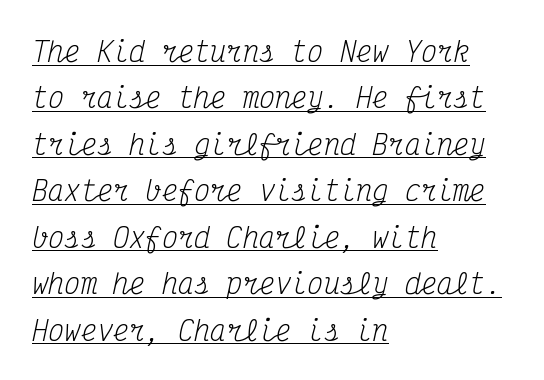
Q: Is the text bold? A: No.
Q: Is the text italic (slanted)? A: Yes, it leans right by about 12 degrees.
Q: Is the text underlined? A: Yes.
Q: How is the paragraph aligned? A: Left-aligned.
Q: Is the spacing between letters normal or unusually wide? A: Normal.
